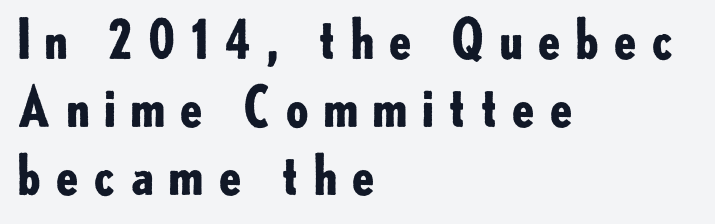
{"serif": "no", "italic": "no", "bold": "yes", "weight": "bold", "width": "normal", "stroke_contrast": "low", "x_height": "small", "monospaced": "no", "underline": "no", "align": "left", "line_spacing": "normal", "line_spacing_ratio": 1.26, "letter_spacing": "wide", "letter_spacing_em": 0.22, "glyph_px": 54}
